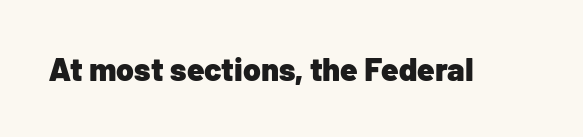
Every character sits straight up, as roman type does. Compared with typical body copy, the letter spacing here is the same. Lines of text with bare space underneath. What kind of face is this? One without serifs — a sans. Note the varied advance widths — an 'i' is clearly narrower than an 'm'.
